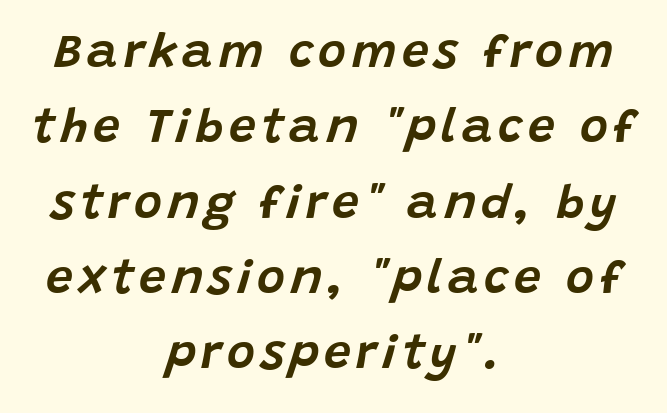
{"italic": "yes", "lean": "right", "slant_degrees": 15, "width": "normal", "stroke_contrast": "low", "x_height": "large", "monospaced": "no", "underline": "no", "align": "center", "line_spacing": "normal", "line_spacing_ratio": 1.57, "glyph_px": 48}
